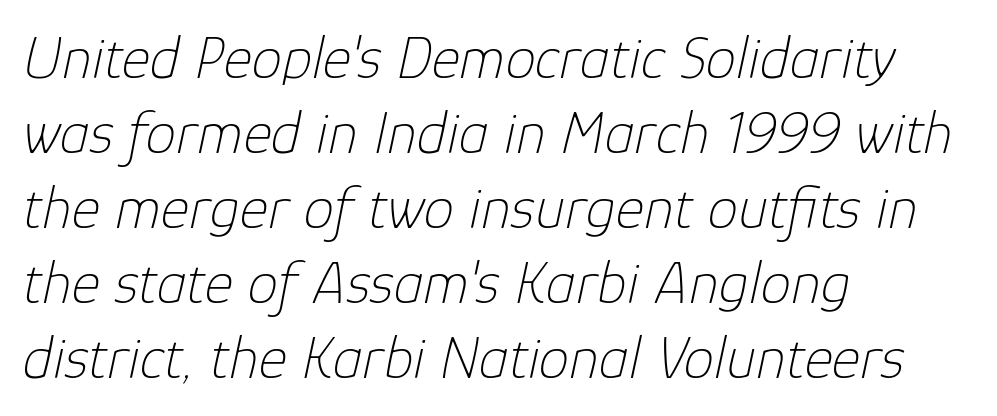
The image shows 61 px thin type, italic (leaning right); set left-aligned, line spacing 1.23x, normal letter spacing, not underlined; low stroke contrast and a medium x-height.
